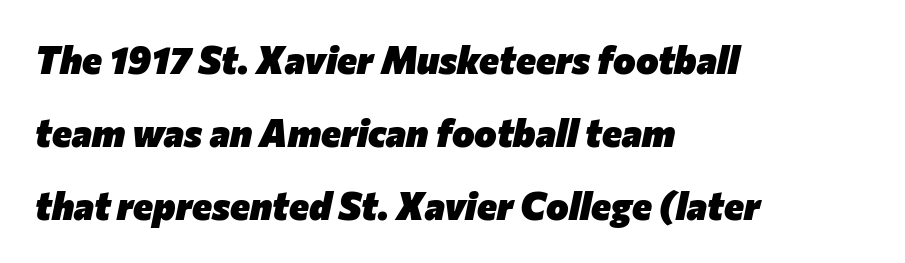
Q: Is the text bold? A: Yes.
Q: Is the text italic (slanted)? A: Yes, it leans right by about 12 degrees.
Q: Is the text underlined? A: No.
Q: How is the paragraph aligned? A: Left-aligned.
Q: Is the spacing between letters normal or unusually wide? A: Normal.
Q: Is the spacing between lines tight, normal or loose? A: Loose.
Q: Width (condensed, normal, or wide)? A: Normal.
Q: Stroke contrast? A: Low.
Q: x-height? A: Medium.
Q: Monospaced? A: No.
